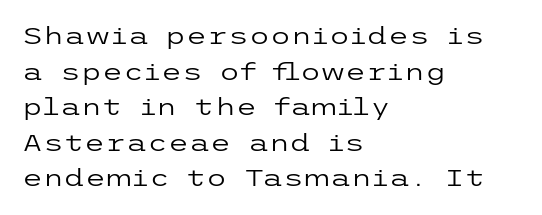
The image shows 24 px text type, upright; set left-aligned, normal line spacing (1.48x), normal letter spacing, not underlined.
